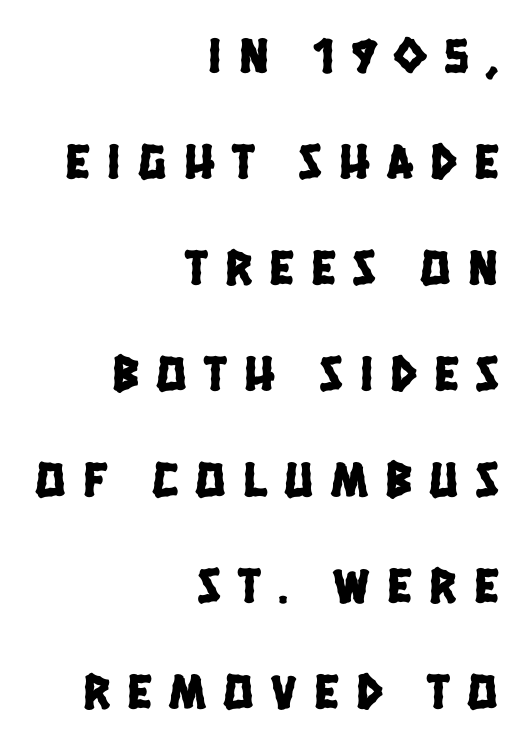
These lines have a slow, spaced-out rhythm from letter to letter. Caption: multi-line text, flush right, ragged left. Compared with typical paragraphs, the rows here are farther apart. A sans-serif font was chosen for this passage. Varying glyph widths throughout — classic text-font behaviour.
